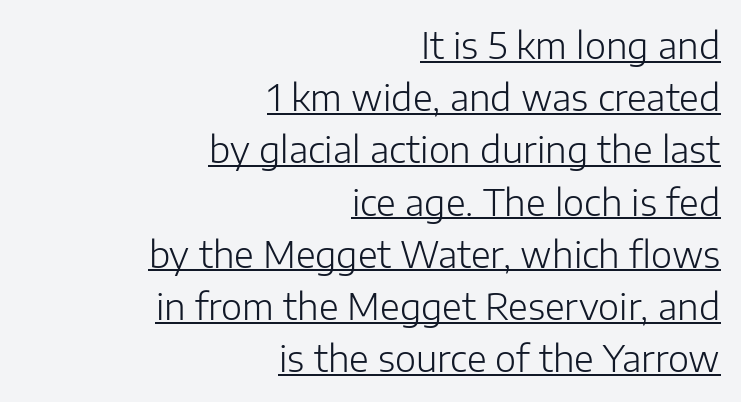
No chunkiness to these letters — they're not bold. The line texture is even and compact thanks to regular tracking. You can see a thin bar hugging the bottom of the glyphs. Vertical spacing — default. Line ends are locked; line starts wander. Examine the stroke ends and you'll find no serifs.
